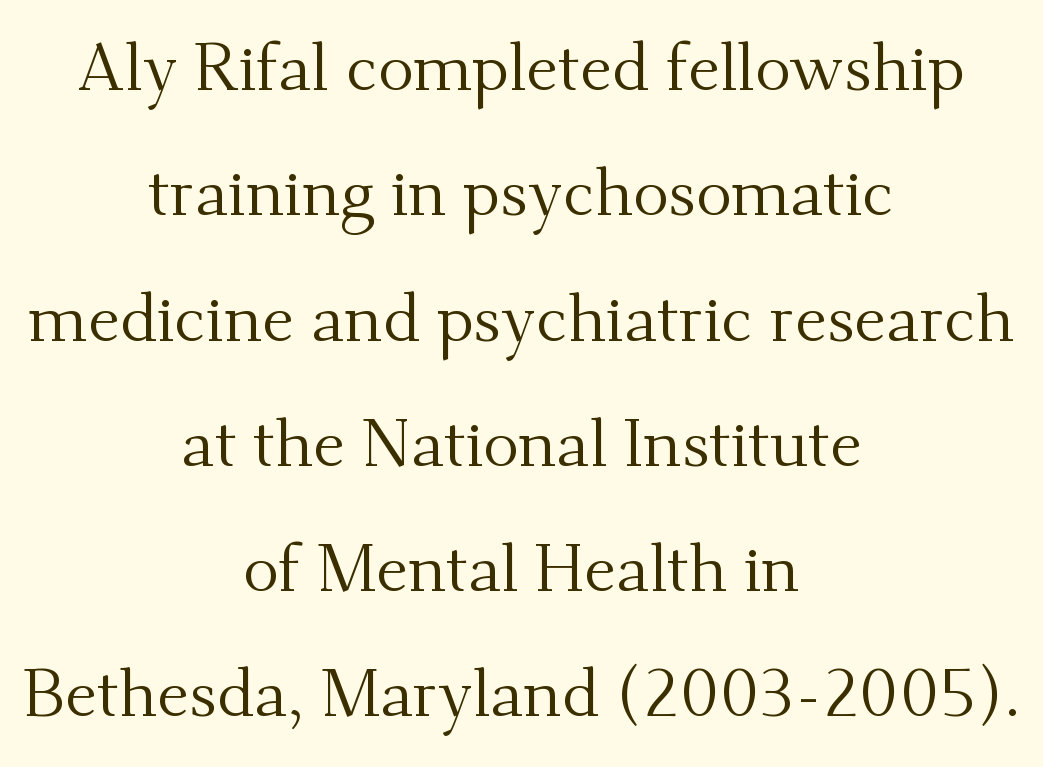
Q: Is the text bold? A: No.
Q: Is the text italic (slanted)? A: No, it is upright.
Q: Is the typeface a serif or a sans-serif typeface? A: Serif.
Q: Is the text underlined? A: No.
Q: How is the paragraph aligned? A: Centered.
Q: Is the spacing between letters normal or unusually wide? A: Normal.
Q: Width (condensed, normal, or wide)? A: Normal.
Q: Stroke contrast? A: Medium.
Q: x-height? A: Small.
Q: Monospaced? A: No.
